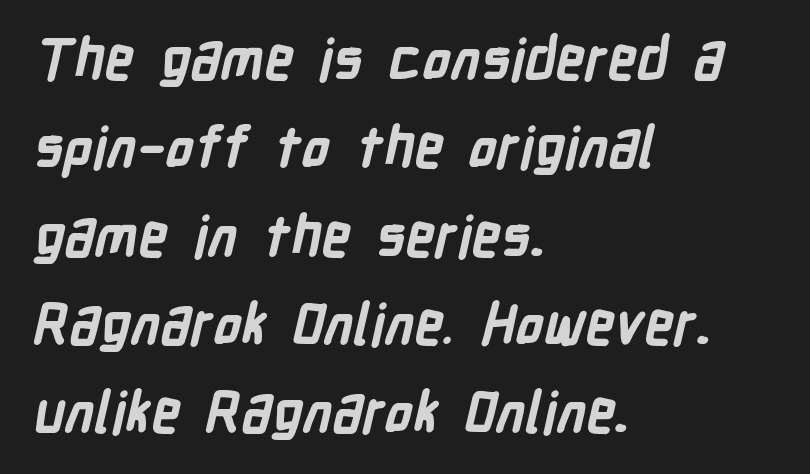
The words here are not underlined. Compared with typical paragraphs, the rows here are spaced about the same. Is the letter spacing exaggerated? No — it looks like the ordinary default. A typesetter would label this face a sans. Summary of weight: heavy, a full bold.
